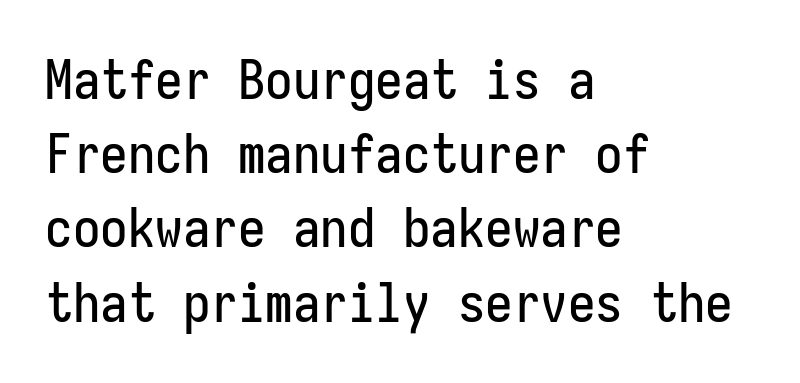
The image shows 55 px condensed sans-serif type, upright, monospaced; set left-aligned, normal line spacing (1.35x), normal letter spacing, not underlined; low stroke contrast and a medium x-height.
